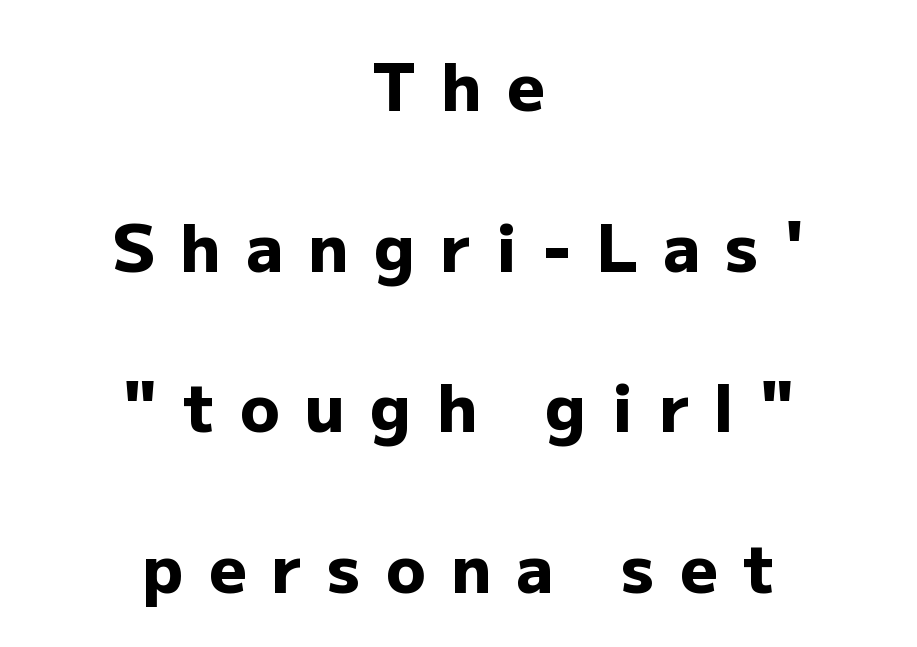
{"serif": "no", "italic": "no", "bold": "yes", "weight": "heavy", "width": "normal", "stroke_contrast": "low", "x_height": "medium", "monospaced": "no", "underline": "no", "align": "center", "line_spacing": "loose", "line_spacing_ratio": 2.47, "letter_spacing": "wide", "letter_spacing_em": 0.39, "glyph_px": 65}
